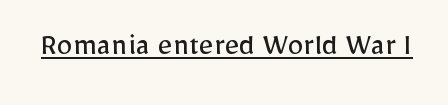
{"serif": "no", "italic": "no", "bold": "no", "weight": "regular", "width": "normal", "stroke_contrast": "low", "x_height": "medium", "monospaced": "no", "underline": "yes", "letter_spacing": "normal", "letter_spacing_em": 0.0, "glyph_px": 32}
